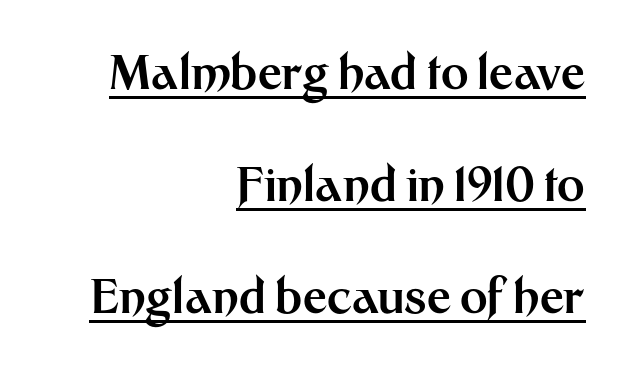
Q: Is the text bold? A: Yes.
Q: Is the text italic (slanted)? A: No, it is upright.
Q: Is the typeface a serif or a sans-serif typeface? A: Sans-serif.
Q: Is the text underlined? A: Yes.
Q: How is the paragraph aligned? A: Right-aligned.
Q: Is the spacing between letters normal or unusually wide? A: Normal.
Q: Is the spacing between lines tight, normal or loose? A: Loose.
Q: Width (condensed, normal, or wide)? A: Normal.
Q: Stroke contrast? A: Medium.
Q: x-height? A: Medium.
Q: Monospaced? A: No.
